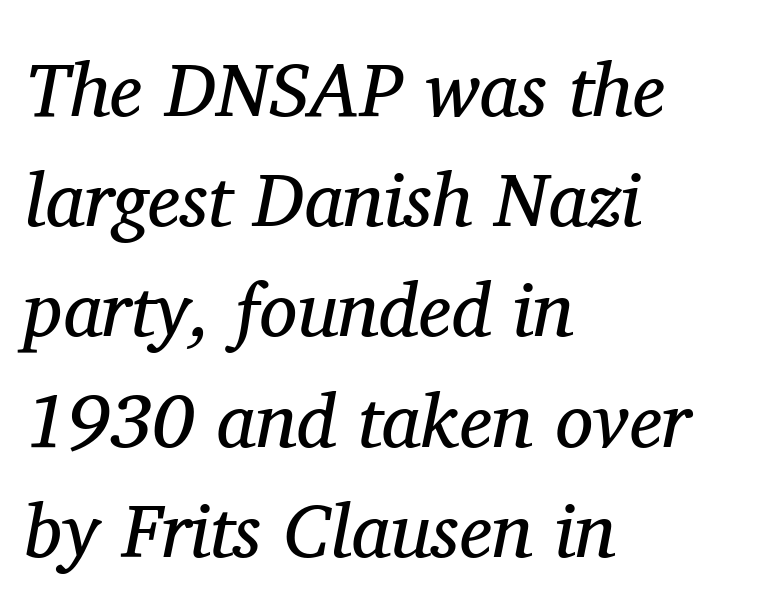
{"serif": "yes", "italic": "yes", "lean": "right", "slant_degrees": 11, "bold": "no", "weight": "regular", "width": "normal", "stroke_contrast": "medium", "x_height": "medium", "monospaced": "no", "underline": "no", "align": "left", "line_spacing": "normal", "line_spacing_ratio": 1.45, "letter_spacing": "normal", "letter_spacing_em": 0.0, "glyph_px": 76}
